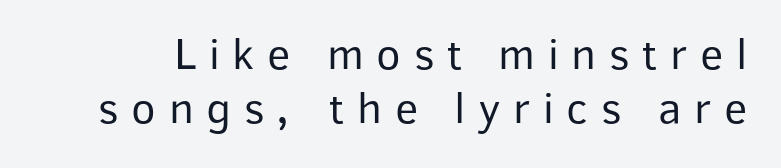
{"serif": "no", "italic": "no", "bold": "no", "weight": "regular", "width": "normal", "stroke_contrast": "low", "x_height": "medium", "monospaced": "no", "underline": "no", "line_spacing_ratio": 1.19, "letter_spacing": "wide", "letter_spacing_em": 0.28, "glyph_px": 45}
